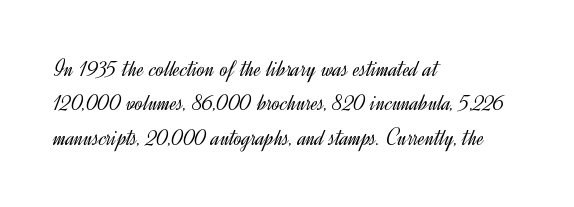
Q: Is the text bold? A: No.
Q: Is the text italic (slanted)? A: Yes.
Q: Is the text underlined? A: No.
Q: How is the paragraph aligned? A: Left-aligned.
Q: Is the spacing between letters normal or unusually wide? A: Normal.
Q: Is the spacing between lines tight, normal or loose? A: Normal.
